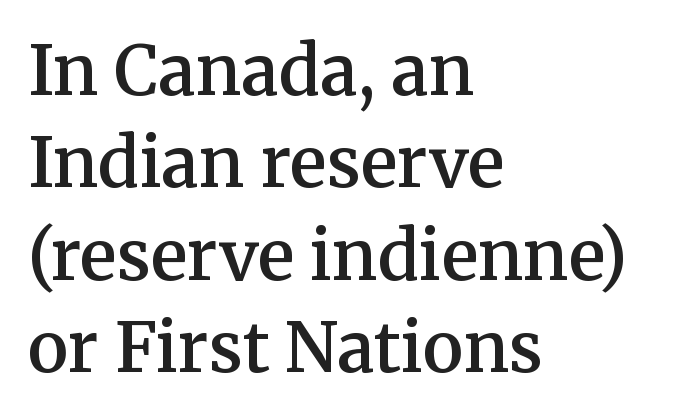
Q: Is the text bold? A: Semi-bold.
Q: Is the text italic (slanted)? A: No, it is upright.
Q: Is the typeface a serif or a sans-serif typeface? A: Serif.
Q: Is the text underlined? A: No.
Q: How is the paragraph aligned? A: Left-aligned.
Q: Is the spacing between letters normal or unusually wide? A: Normal.
Q: Is the spacing between lines tight, normal or loose? A: Normal.
Q: Width (condensed, normal, or wide)? A: Normal.
Q: Stroke contrast? A: Medium.
Q: x-height? A: Medium.
Q: Monospaced? A: No.
